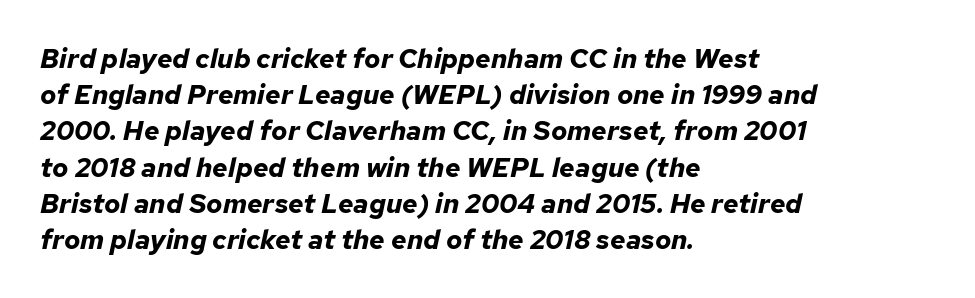
The image shows 27 px bold type, italic (leaning right); set left-aligned, normal line spacing (1.34x), normal letter spacing, not underlined.
